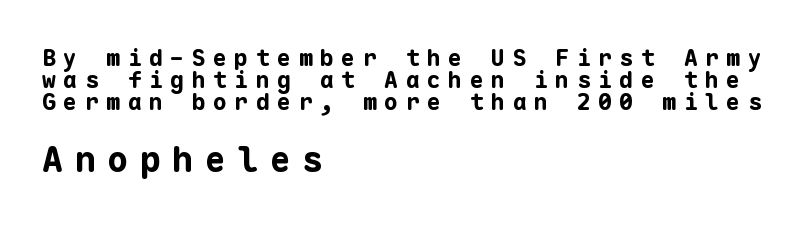
{"serif": "no", "italic": "no", "bold": "yes", "weight": "bold", "width": "normal", "stroke_contrast": "low", "x_height": "medium", "monospaced": "yes", "underline": "no", "align": "left", "line_spacing": "tight", "line_spacing_ratio": 0.96, "letter_spacing": "wide", "letter_spacing_em": 0.33, "larger_block": "second", "size_ratio": 1.52, "glyph_px": 35}
